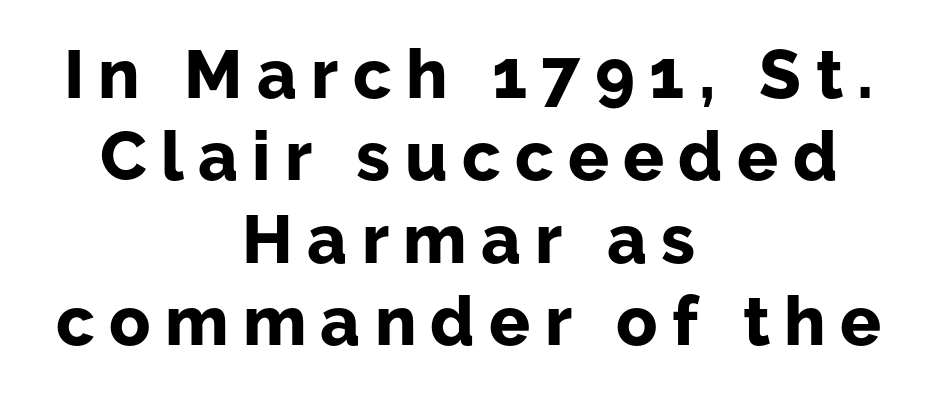
{"serif": "no", "italic": "no", "bold": "yes", "weight": "bold", "width": "normal", "stroke_contrast": "low", "x_height": "medium", "monospaced": "no", "underline": "no", "align": "center", "line_spacing_ratio": 1.21, "letter_spacing": "wide", "letter_spacing_em": 0.21, "glyph_px": 68}
